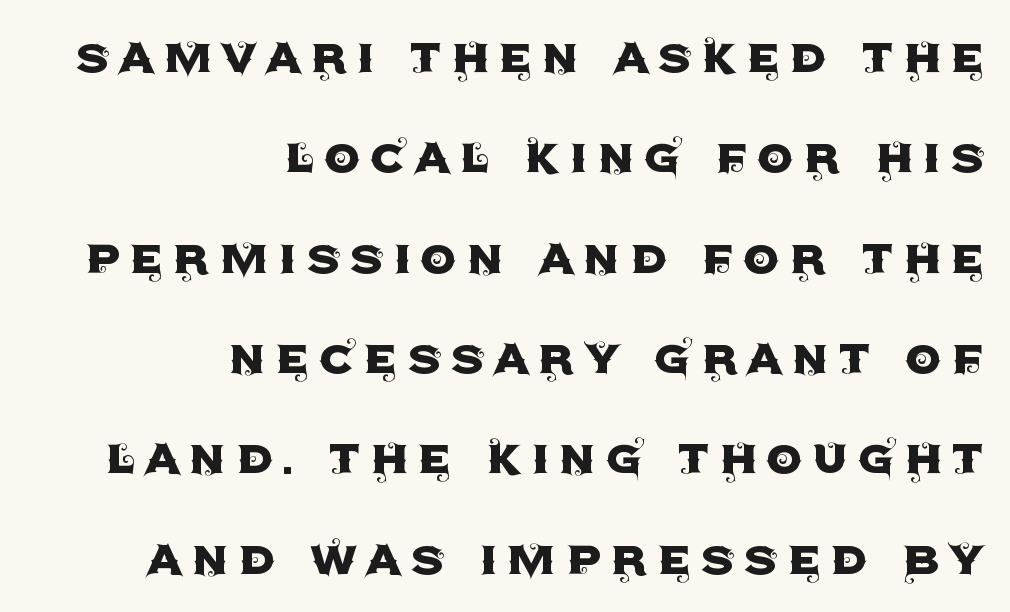
The rendering uses natural spacing where letterforms have individual widths. Note: no serifs on the glyphs. Is the block centered? No — it sits flush against the right margin. Characters remain perfectly vertical along every line. A clean baseline with only descenders dipping below it.
